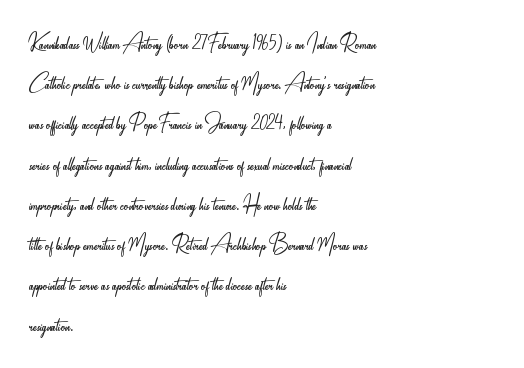
Q: Is the text bold? A: No.
Q: Is the text italic (slanted)? A: Yes.
Q: Is the text underlined? A: No.
Q: How is the paragraph aligned? A: Left-aligned.
Q: Is the spacing between letters normal or unusually wide? A: Normal.
Q: Is the spacing between lines tight, normal or loose? A: Normal.
